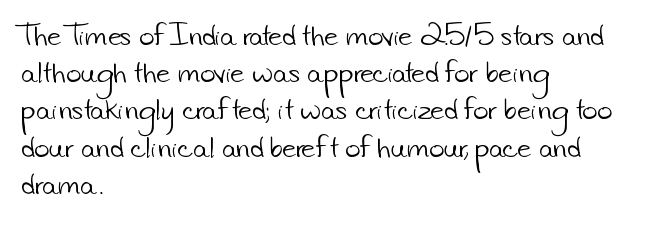
Q: Is the text bold? A: No.
Q: Is the text underlined? A: No.
Q: How is the paragraph aligned? A: Left-aligned.
Q: Is the spacing between letters normal or unusually wide? A: Normal.
Q: Is the spacing between lines tight, normal or loose? A: Normal.
